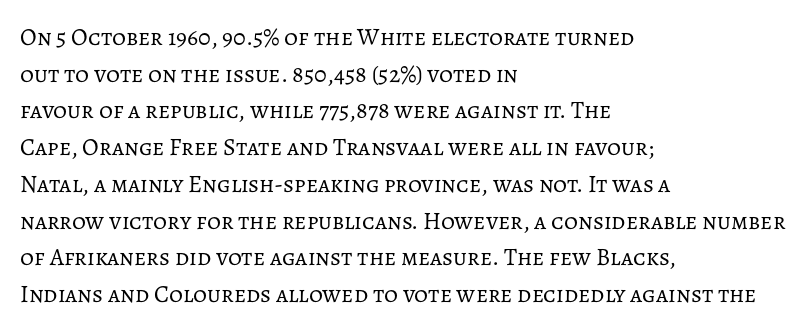
{"italic": "no", "bold": "no", "underline": "no", "align": "left", "line_spacing": "normal", "line_spacing_ratio": 1.53, "letter_spacing": "normal", "letter_spacing_em": 0.0, "glyph_px": 24}
